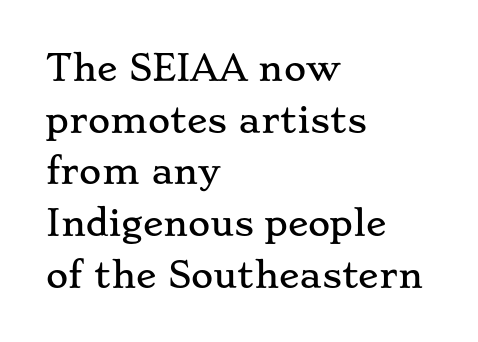
Does extra space separate the letters? No, they use regular spacing. Is the block centered? No — it sits flush against the left margin. Every character sits straight up, as roman type does. Varying glyph widths throughout — classic text-font behaviour. I'd call this a serif setting — the letters wear small feet. The lines sit at an ordinary, default distance from one another.
